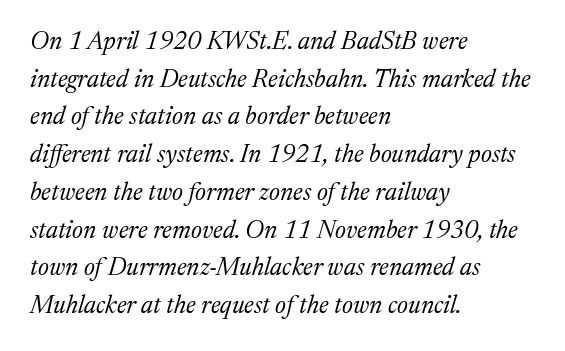
Q: Is the text bold? A: No.
Q: Is the text italic (slanted)? A: Yes, it leans right by about 17 degrees.
Q: Is the text underlined? A: No.
Q: How is the paragraph aligned? A: Left-aligned.
Q: Is the spacing between letters normal or unusually wide? A: Normal.
Q: Is the spacing between lines tight, normal or loose? A: Normal.
